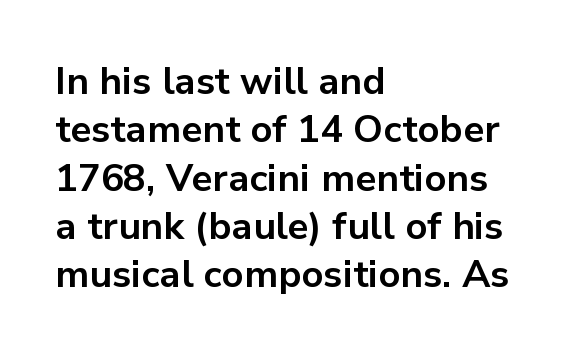
The image shows 38 px bold sans-serif type, upright; set left-aligned, normal line spacing (1.27x), normal letter spacing, not underlined; low stroke contrast and a medium x-height.
